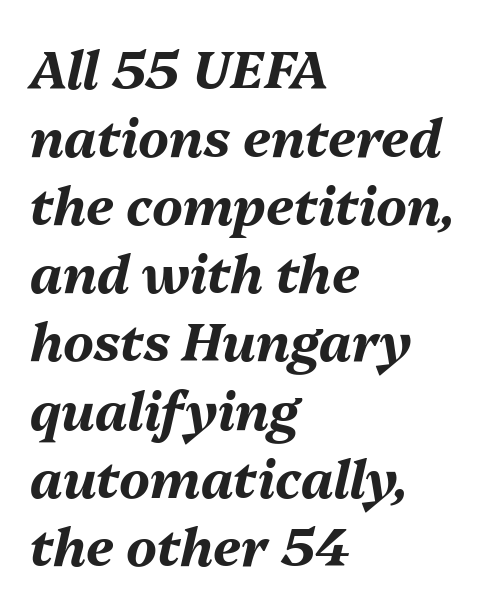
The image shows 52 px bold type, italic (leaning right); set left-aligned, normal line spacing (1.31x), normal letter spacing, not underlined; medium stroke contrast and a medium x-height.
